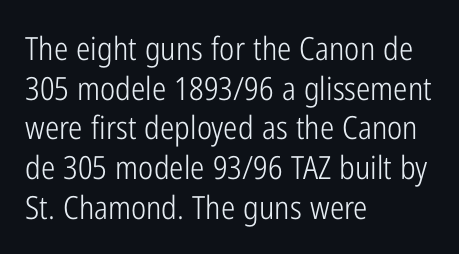
Q: Is the text bold? A: No.
Q: Is the text italic (slanted)? A: No, it is upright.
Q: Is the typeface a serif or a sans-serif typeface? A: Sans-serif.
Q: Is the text underlined? A: No.
Q: How is the paragraph aligned? A: Left-aligned.
Q: Is the spacing between letters normal or unusually wide? A: Normal.
Q: Width (condensed, normal, or wide)? A: Condensed.
Q: Stroke contrast? A: Low.
Q: x-height? A: Medium.
Q: Monospaced? A: No.
